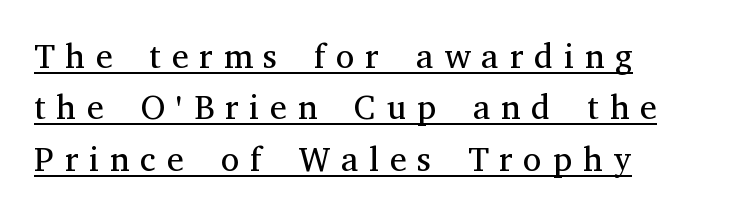
Q: Is the text bold? A: No.
Q: Is the text italic (slanted)? A: No, it is upright.
Q: Is the typeface a serif or a sans-serif typeface? A: Serif.
Q: Is the text underlined? A: Yes.
Q: Is the spacing between letters normal or unusually wide? A: Unusually wide.
Q: Is the spacing between lines tight, normal or loose? A: Normal.
Q: Width (condensed, normal, or wide)? A: Normal.
Q: Stroke contrast? A: Medium.
Q: x-height? A: Medium.
Q: Monospaced? A: No.
